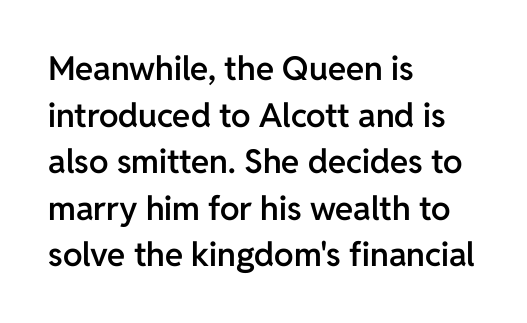
A somewhat darkened texture: the type is semibold rather than bold. Nope, not italic — everything's standing straight. Whoever set this chose a conventional vertical rhythm. The lines are quadded left. Bare-footed words on every line.
